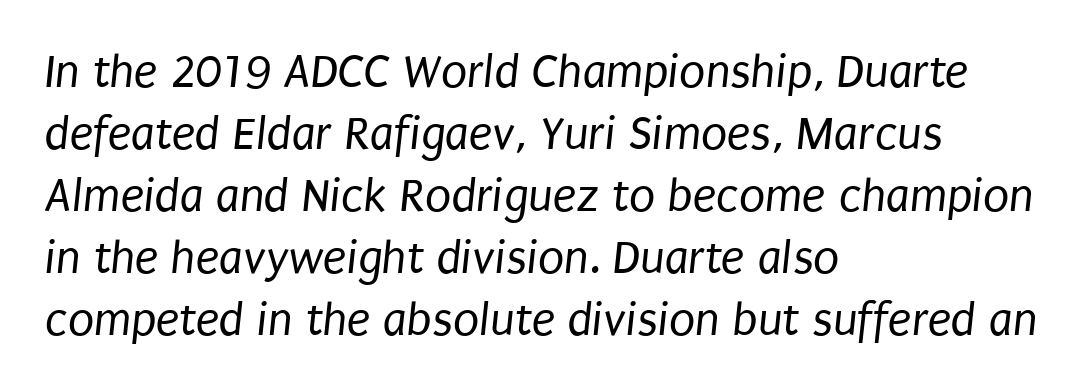
{"serif": "no", "bold": "no", "weight": "regular", "width": "condensed", "stroke_contrast": "low", "x_height": "large", "monospaced": "no", "underline": "no", "align": "left", "line_spacing": "normal", "line_spacing_ratio": 1.29, "letter_spacing": "normal", "letter_spacing_em": 0.0, "glyph_px": 48}
